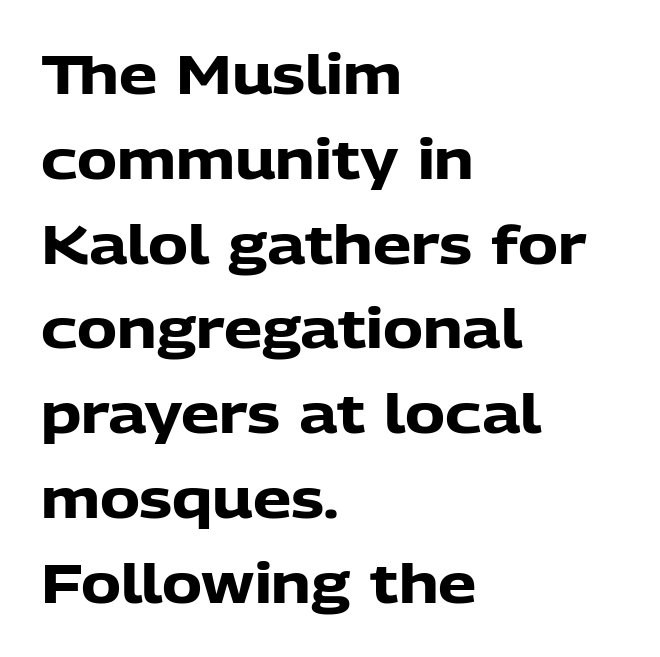
Q: Is the text bold? A: Yes.
Q: Is the text italic (slanted)? A: No, it is upright.
Q: Is the typeface a serif or a sans-serif typeface? A: Sans-serif.
Q: Is the text underlined? A: No.
Q: How is the paragraph aligned? A: Left-aligned.
Q: Is the spacing between letters normal or unusually wide? A: Normal.
Q: Is the spacing between lines tight, normal or loose? A: Normal.
Q: Width (condensed, normal, or wide)? A: Normal.
Q: Stroke contrast? A: Low.
Q: x-height? A: Medium.
Q: Monospaced? A: No.
